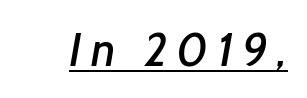
Each letter keeps its own natural width here, so spacing adapts to shape. Examine the stroke ends and you'll find no serifs. The typesetter has applied underlining to the passage shown.
